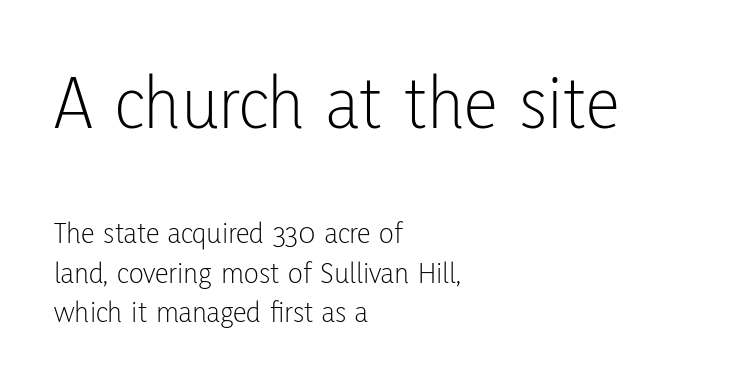
Nope, not italic — everything's standing straight. Character widths vary here, with narrow letters taking less room than wide ones. The glyphs are unaccompanied by any horizontal stroke below them. Here the first block reads like a headline and the second like body copy.
